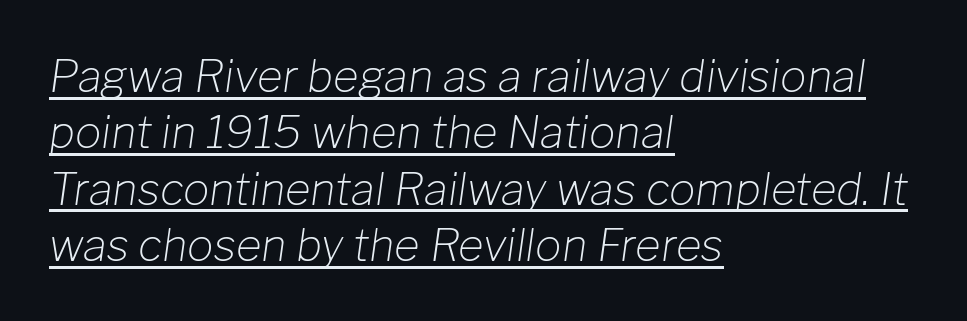
Q: Is the text bold? A: No.
Q: Is the text italic (slanted)? A: Yes, it leans right by about 8 degrees.
Q: Is the text underlined? A: Yes.
Q: How is the paragraph aligned? A: Left-aligned.
Q: Is the spacing between letters normal or unusually wide? A: Normal.
Q: Is the spacing between lines tight, normal or loose? A: Normal.
Q: Width (condensed, normal, or wide)? A: Normal.
Q: Stroke contrast? A: Low.
Q: x-height? A: Medium.
Q: Monospaced? A: No.
